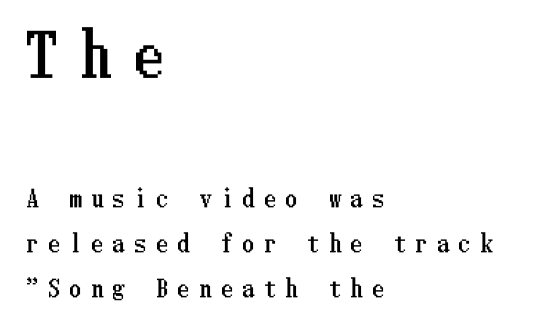
{"italic": "no", "width": "condensed", "stroke_contrast": "low", "x_height": "medium", "underline": "no", "align": "left", "line_spacing": "loose", "line_spacing_ratio": 1.96, "letter_spacing": "wide", "letter_spacing_em": 0.44, "larger_block": "first", "size_ratio": 2.52, "glyph_px": 58}
